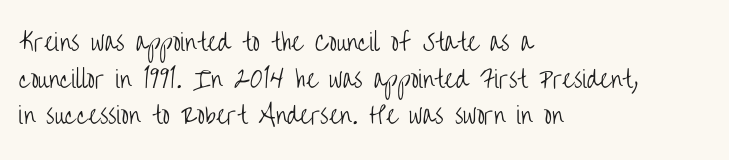
Q: Is the text bold? A: No.
Q: Is the text italic (slanted)? A: No, it is upright.
Q: Is the text underlined? A: No.
Q: How is the paragraph aligned? A: Left-aligned.
Q: Is the spacing between letters normal or unusually wide? A: Normal.
Q: Is the spacing between lines tight, normal or loose? A: Normal.
